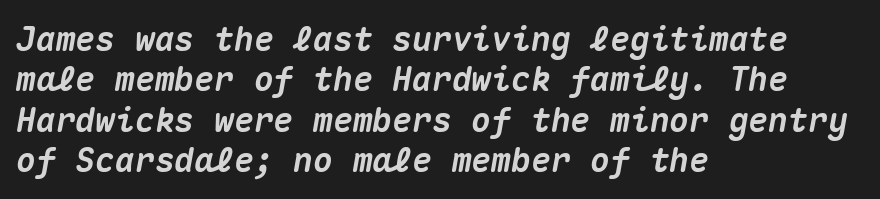
{"italic": "yes", "lean": "right", "slant_degrees": 10, "bold": "yes", "weight": "heavy", "width": "normal", "stroke_contrast": "medium", "x_height": "medium", "monospaced": "yes", "underline": "no", "align": "left", "line_spacing_ratio": 1.22, "letter_spacing": "normal", "letter_spacing_em": 0.0, "glyph_px": 33}
